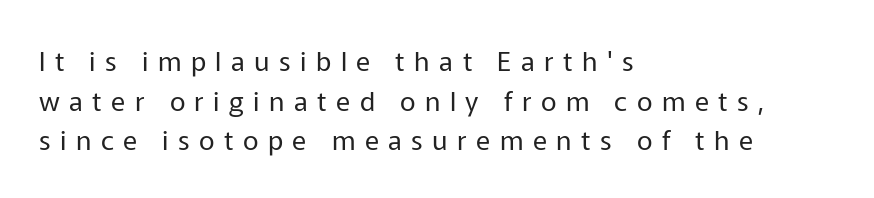
Q: Is the text bold? A: No.
Q: Is the text italic (slanted)? A: No, it is upright.
Q: Is the text underlined? A: No.
Q: How is the paragraph aligned? A: Left-aligned.
Q: Is the spacing between letters normal or unusually wide? A: Unusually wide.
Q: Is the spacing between lines tight, normal or loose? A: Normal.
